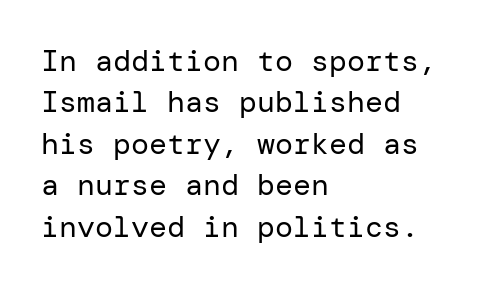
The image shows 30 px regular-weight sans-serif type, upright; set left-aligned, normal line spacing (1.38x), normal letter spacing, not underlined; low stroke contrast and a medium x-height.
